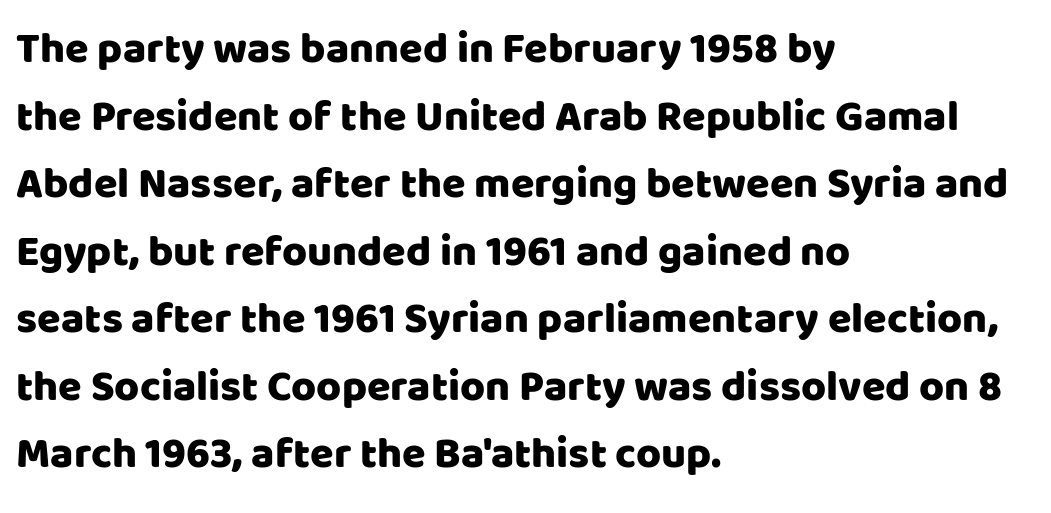
The image shows 43 px sans-serif type, upright; set left-aligned, normal line spacing (1.57x), normal letter spacing, not underlined; low stroke contrast and a large x-height.
